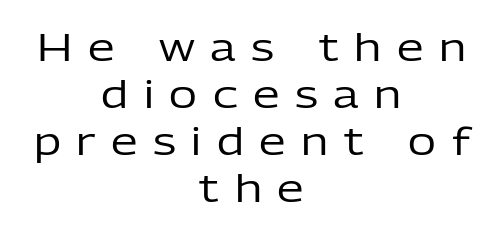
Q: Is the text bold? A: No.
Q: Is the text italic (slanted)? A: No, it is upright.
Q: Is the typeface a serif or a sans-serif typeface? A: Sans-serif.
Q: Is the text underlined? A: No.
Q: How is the paragraph aligned? A: Centered.
Q: Is the spacing between letters normal or unusually wide? A: Unusually wide.
Q: Width (condensed, normal, or wide)? A: Normal.
Q: Stroke contrast? A: Low.
Q: x-height? A: Medium.
Q: Monospaced? A: No.
